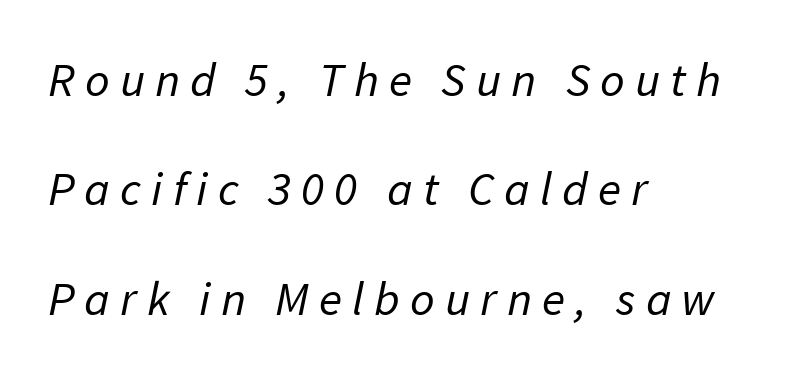
Q: Is the text bold? A: No.
Q: Is the typeface a serif or a sans-serif typeface? A: Sans-serif.
Q: Is the text underlined? A: No.
Q: How is the paragraph aligned? A: Left-aligned.
Q: Is the spacing between letters normal or unusually wide? A: Unusually wide.
Q: Is the spacing between lines tight, normal or loose? A: Loose.
Q: Width (condensed, normal, or wide)? A: Normal.
Q: Stroke contrast? A: Low.
Q: x-height? A: Medium.
Q: Monospaced? A: No.
